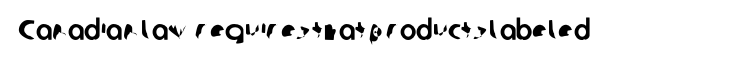
Q: Is the typeface a serif or a sans-serif typeface? A: Sans-serif.
Q: Is the text underlined? A: No.
Q: Is the spacing between letters normal or unusually wide? A: Normal.
Q: Width (condensed, normal, or wide)? A: Normal.
Q: Stroke contrast? A: Low.
Q: x-height? A: Medium.
Q: Monospaced? A: No.
